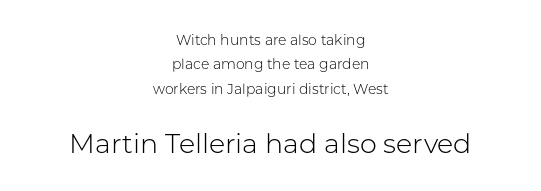
{"italic": "no", "bold": "no", "underline": "no", "align": "center", "line_spacing_ratio": 1.74, "letter_spacing": "normal", "letter_spacing_em": 0.0, "larger_block": "second", "size_ratio": 1.93, "glyph_px": 27}
